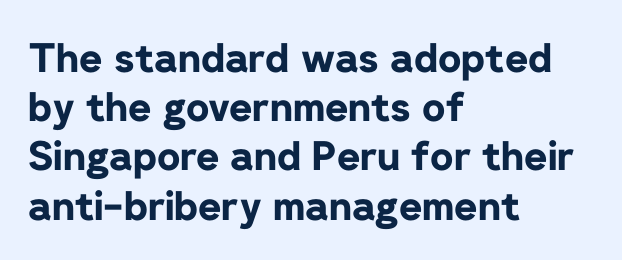
Q: Is the text bold? A: Yes.
Q: Is the text italic (slanted)? A: No, it is upright.
Q: Is the typeface a serif or a sans-serif typeface? A: Sans-serif.
Q: Is the text underlined? A: No.
Q: How is the paragraph aligned? A: Left-aligned.
Q: Is the spacing between letters normal or unusually wide? A: Normal.
Q: Width (condensed, normal, or wide)? A: Normal.
Q: Stroke contrast? A: Low.
Q: x-height? A: Medium.
Q: Monospaced? A: No.
